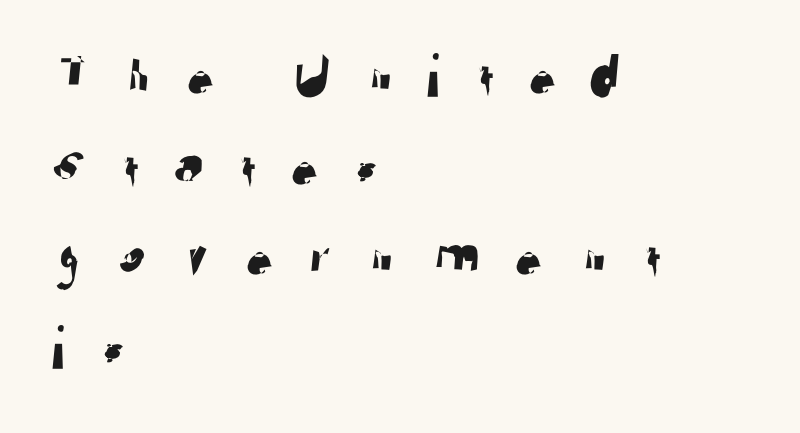
The image shows 62 px sans-serif type; set left-aligned, normal line spacing (1.46x), unusually wide letter spacing (+0.48 em), not underlined; low stroke contrast and a medium x-height.
